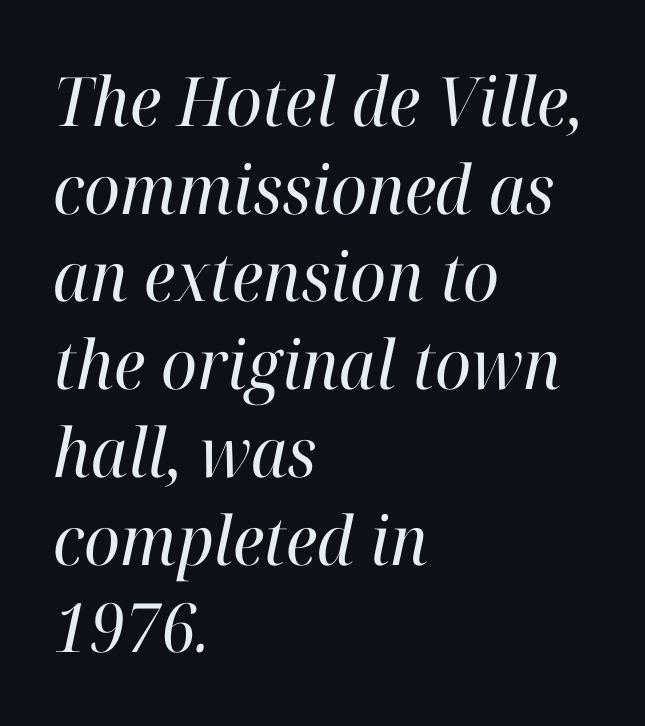
Q: Is the text bold? A: No.
Q: Is the text italic (slanted)? A: Yes, it leans right by about 12 degrees.
Q: Is the typeface a serif or a sans-serif typeface? A: Serif.
Q: Is the text underlined? A: No.
Q: How is the paragraph aligned? A: Left-aligned.
Q: Is the spacing between letters normal or unusually wide? A: Normal.
Q: Is the spacing between lines tight, normal or loose? A: Normal.
Q: Width (condensed, normal, or wide)? A: Normal.
Q: Stroke contrast? A: High.
Q: x-height? A: Medium.
Q: Monospaced? A: No.
